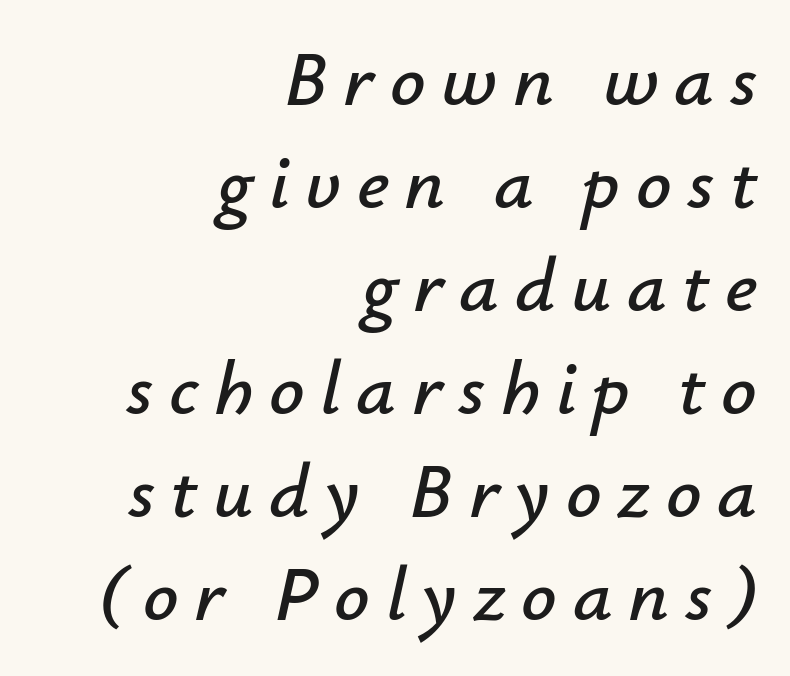
Q: Is the text italic (slanted)? A: Yes, it leans right by about 12 degrees.
Q: Is the text underlined? A: No.
Q: How is the paragraph aligned? A: Right-aligned.
Q: Is the spacing between letters normal or unusually wide? A: Unusually wide.
Q: Is the spacing between lines tight, normal or loose? A: Normal.
Q: Width (condensed, normal, or wide)? A: Normal.
Q: Stroke contrast? A: Low.
Q: x-height? A: Small.
Q: Monospaced? A: No.
